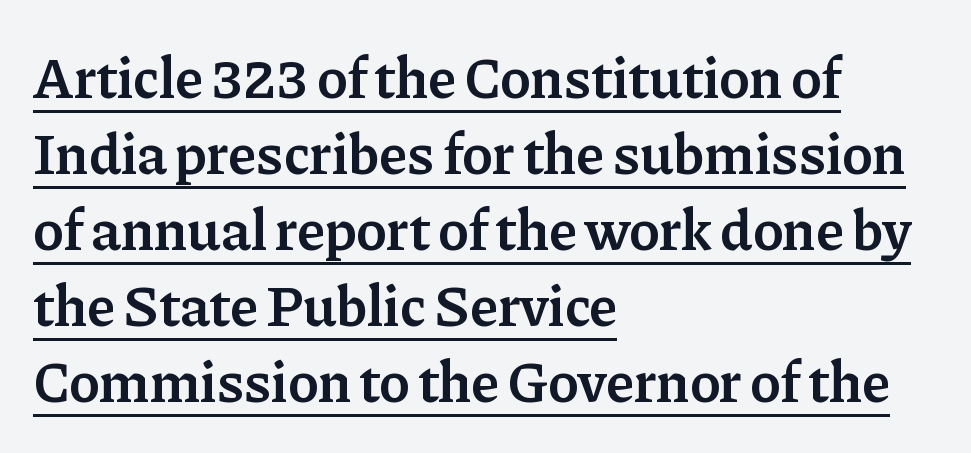
The image shows 58 px semibold serif type, upright; set left-aligned, normal line spacing (1.31x), normal letter spacing, underlined; low stroke contrast and a medium x-height.
